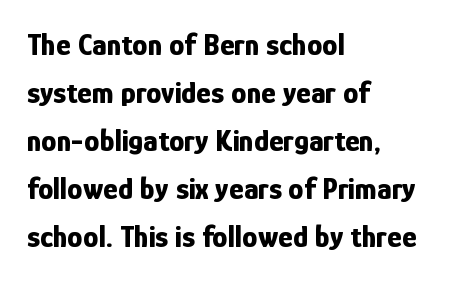
{"serif": "no", "italic": "no", "bold": "yes", "weight": "bold", "width": "condensed", "stroke_contrast": "low", "x_height": "medium", "monospaced": "no", "underline": "no", "align": "left", "line_spacing": "normal", "line_spacing_ratio": 1.55, "letter_spacing": "normal", "letter_spacing_em": 0.0, "glyph_px": 31}
